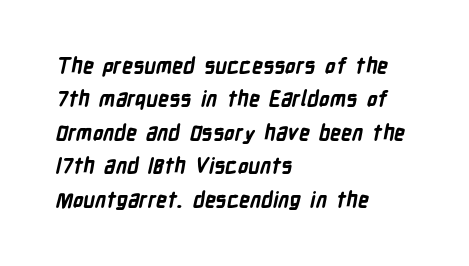
In terms of leading, this rendering sits right in the middle. Check the space under the baseline: it is left empty. What stands out about the letter spacing? Nothing — it is the standard amount. Alignment: flush left. Its strokes are broad and dark, the hallmark of bold type.
